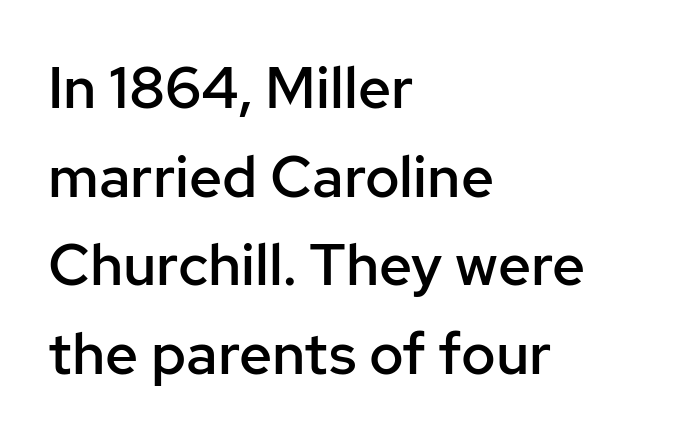
The image shows 58 px semibold sans-serif type, upright; set left-aligned, normal line spacing (1.53x), normal letter spacing, not underlined; low stroke contrast and a medium x-height.
